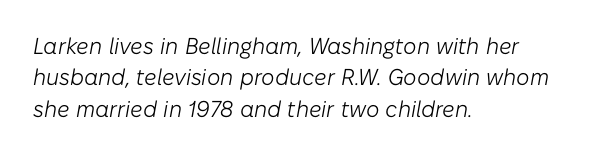
{"italic": "yes", "lean": "right", "slant_degrees": 10, "bold": "no", "underline": "no", "align": "left", "line_spacing": "normal", "line_spacing_ratio": 1.36, "letter_spacing": "normal", "letter_spacing_em": 0.0, "glyph_px": 23}
